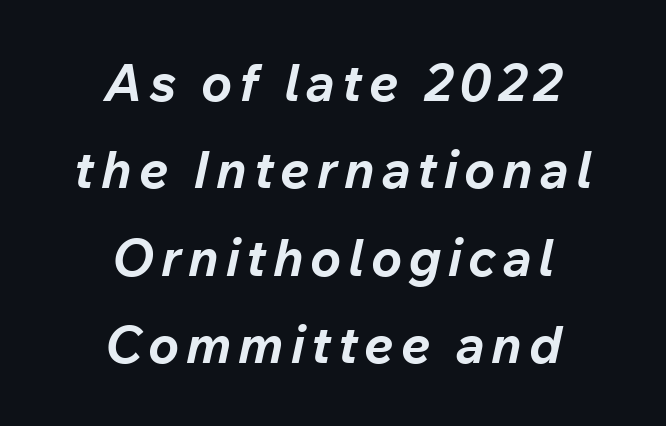
The characters look thick and weighty, a clear bold. Typeset on center — no edge is straight. Only glyphs here, with clear space below each row. Does the lettering tilt? It does — this is italic. If you measured baseline to baseline, you'd find a middling distance. The face used here is proportionally spaced, like ordinary book or web type.
